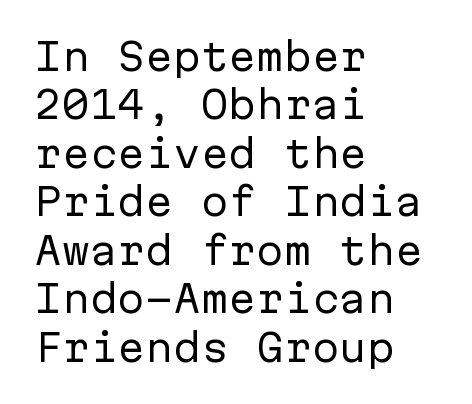
Q: Is the text bold? A: No.
Q: Is the text italic (slanted)? A: No, it is upright.
Q: Is the typeface a serif or a sans-serif typeface? A: Sans-serif.
Q: Is the text underlined? A: No.
Q: How is the paragraph aligned? A: Left-aligned.
Q: Is the spacing between letters normal or unusually wide? A: Normal.
Q: Is the spacing between lines tight, normal or loose? A: Normal.
Q: Width (condensed, normal, or wide)? A: Normal.
Q: Stroke contrast? A: Low.
Q: x-height? A: Medium.
Q: Monospaced? A: Yes.
